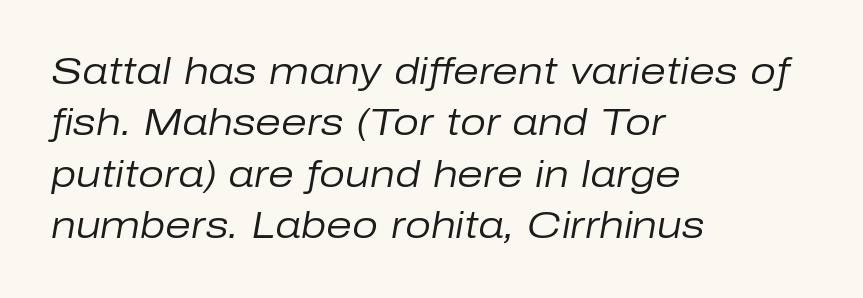
{"italic": "yes", "lean": "right", "slant_degrees": 10, "bold": "no", "weight": "regular", "width": "normal", "stroke_contrast": "low", "x_height": "medium", "monospaced": "no", "underline": "no", "align": "left", "line_spacing": "normal", "line_spacing_ratio": 1.39, "letter_spacing": "normal", "letter_spacing_em": 0.0, "glyph_px": 37}
